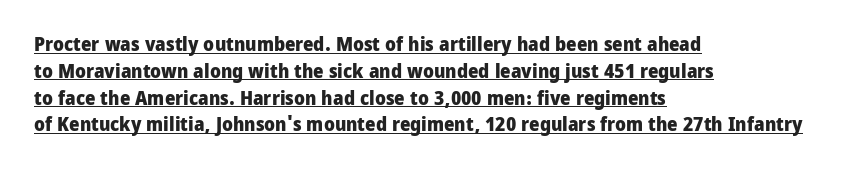
The image shows 20 px bold type, upright; set left-aligned, normal line spacing (1.34x), normal letter spacing, underlined.
